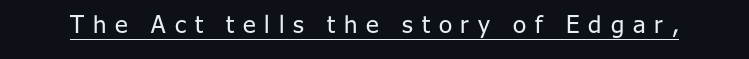
Q: Is the text bold? A: No.
Q: Is the text italic (slanted)? A: No, it is upright.
Q: Is the text underlined? A: Yes.
Q: Is the spacing between letters normal or unusually wide? A: Unusually wide.
